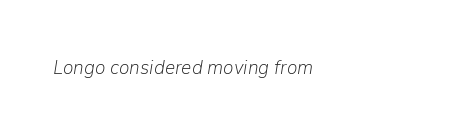
Q: Is the text bold? A: No.
Q: Is the text italic (slanted)? A: Yes, it leans right by about 9 degrees.
Q: Is the text underlined? A: No.
Q: How is the paragraph aligned? A: Left-aligned.
Q: Is the spacing between letters normal or unusually wide? A: Normal.
